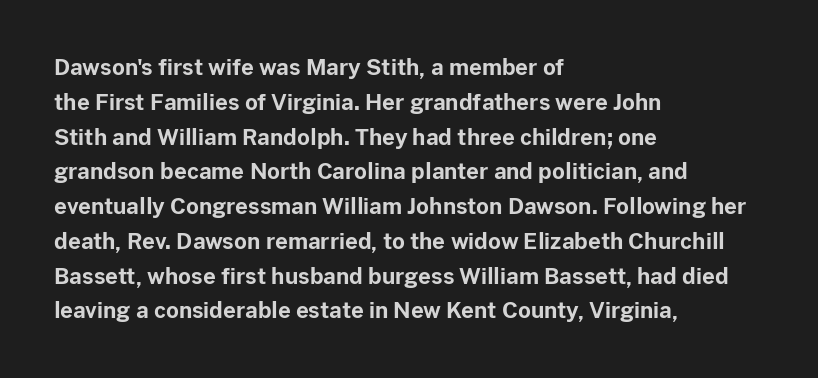
The image shows 22 px bold type, upright; set left-aligned, normal line spacing (1.58x), normal letter spacing, not underlined.
